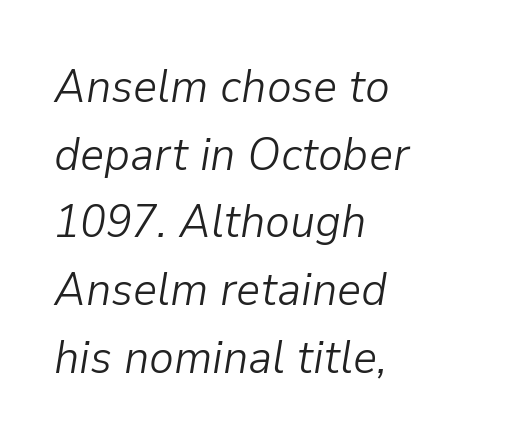
The image shows 47 px light type, italic (leaning right); set left-aligned, normal line spacing (1.44x), normal letter spacing, not underlined; low stroke contrast and a medium x-height.
